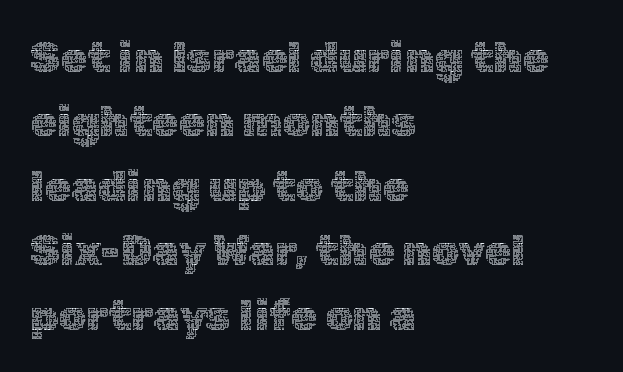
The image shows 43 px thin type, upright; set left-aligned, normal line spacing (1.5x), normal letter spacing, not underlined; a medium x-height.
